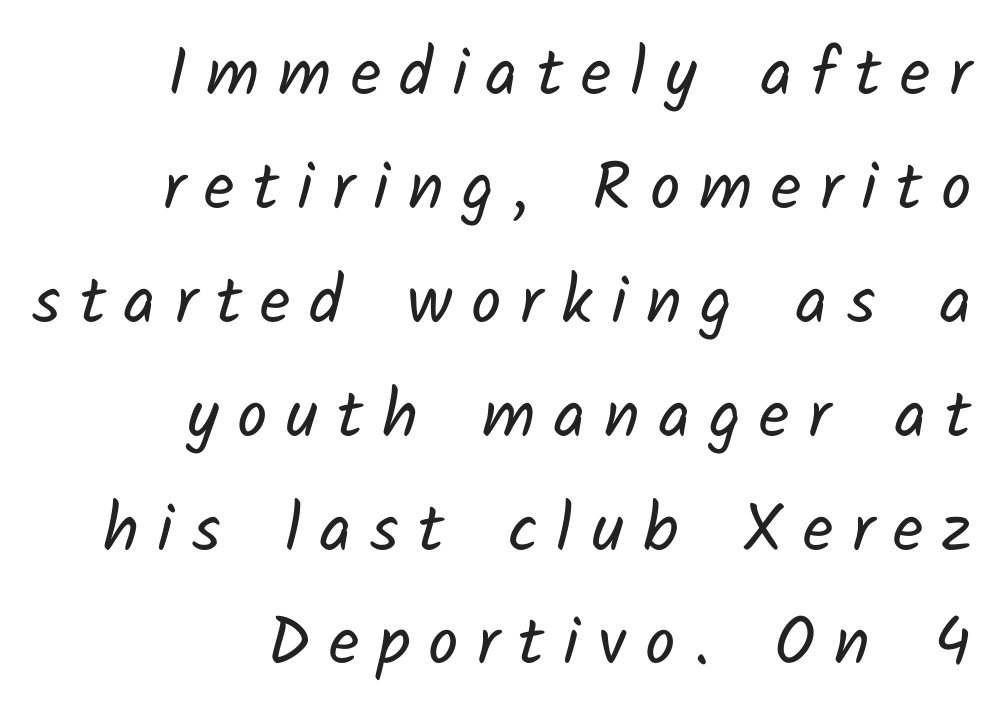
{"serif": "no", "bold": "no", "weight": "regular", "width": "normal", "stroke_contrast": "low", "x_height": "medium", "monospaced": "no", "underline": "no", "align": "right", "line_spacing": "normal", "line_spacing_ratio": 1.7, "letter_spacing": "wide", "letter_spacing_em": 0.28, "glyph_px": 67}
